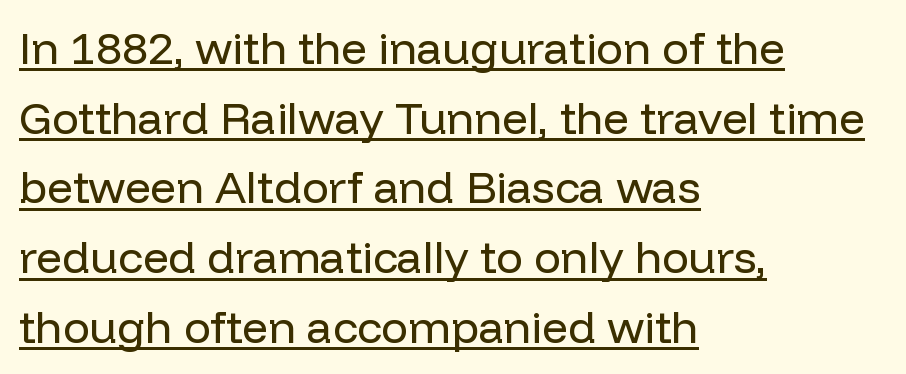
{"serif": "no", "italic": "no", "bold": "no", "weight": "regular", "width": "normal", "stroke_contrast": "low", "x_height": "medium", "monospaced": "no", "underline": "yes", "align": "left", "line_spacing": "normal", "line_spacing_ratio": 1.55, "letter_spacing": "normal", "letter_spacing_em": 0.0, "glyph_px": 45}
